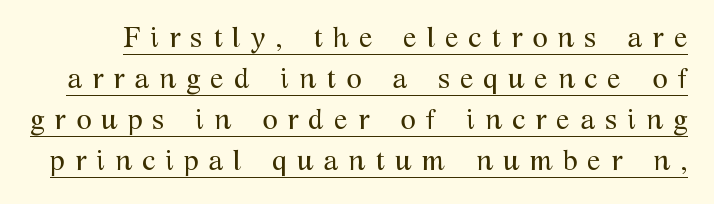
Note the varied advance widths — an 'i' is clearly narrower than an 'm'. The rendered words wear a rule along their underside. Baseline-to-baseline distance is the conventional proportion of letter height. This is roman type, the default non-slanted kind. The tracking reads as deliberately expanded to a designer's eye.
